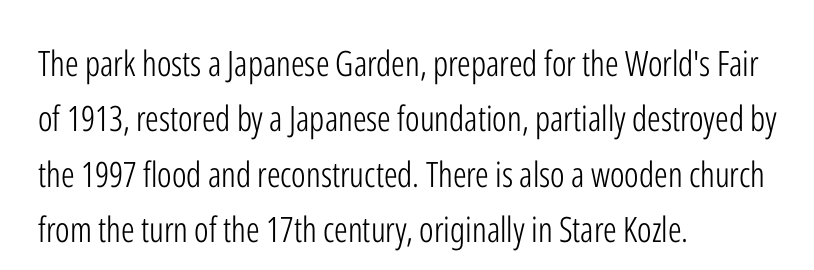
Q: Is the text bold? A: No.
Q: Is the text italic (slanted)? A: No, it is upright.
Q: Is the typeface a serif or a sans-serif typeface? A: Sans-serif.
Q: Is the text underlined? A: No.
Q: How is the paragraph aligned? A: Left-aligned.
Q: Is the spacing between letters normal or unusually wide? A: Normal.
Q: Is the spacing between lines tight, normal or loose? A: Normal.
Q: Width (condensed, normal, or wide)? A: Condensed.
Q: Stroke contrast? A: Low.
Q: x-height? A: Medium.
Q: Monospaced? A: No.
